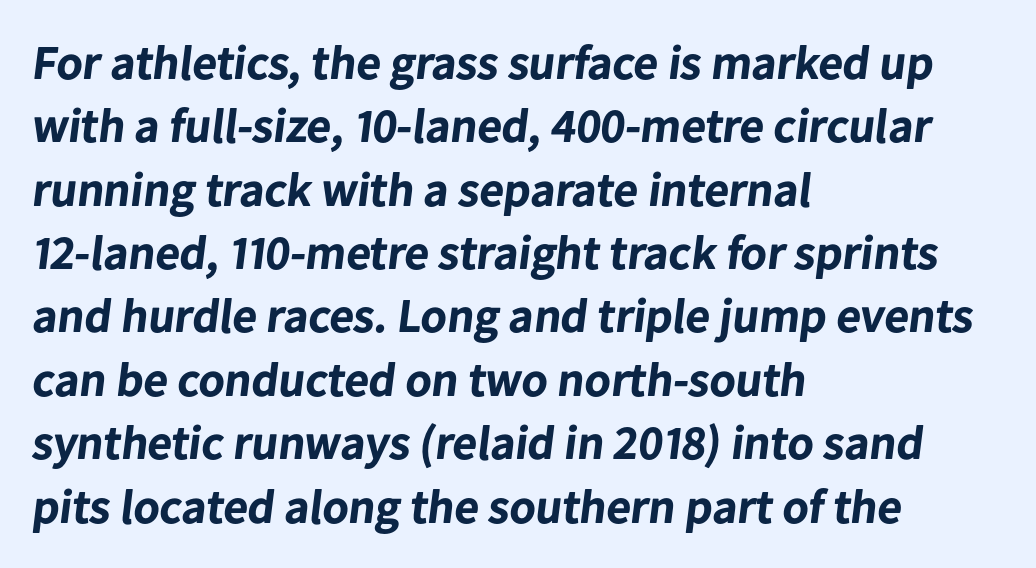
The image shows 48 px bold sans-serif type; set left-aligned, normal line spacing (1.32x), normal letter spacing, not underlined; low stroke contrast and a medium x-height.
